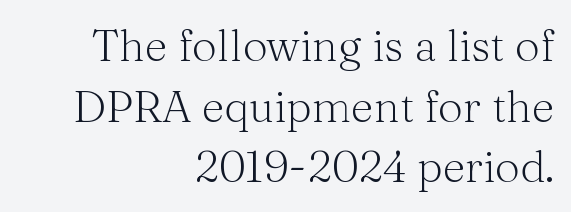
Quick note: not italic, upright. Any mark beneath the type? The region is blank. These glyphs show unthickened strokes, regular width or finer. The passage shown is typeset with a serif family. In terms of leading, this rendering sits right in the middle.
